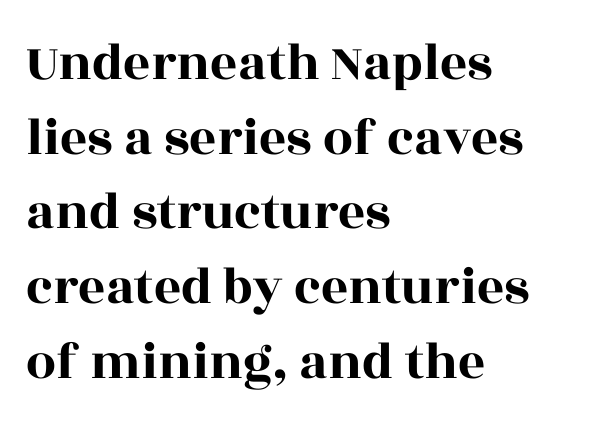
Default kerning and tracking; the words read as compact shapes. If you drew a ruler down the left edge, every line would touch it. Posture: straight, roman, zero tilt. Horizontal bands of white between lines are of average thickness.
